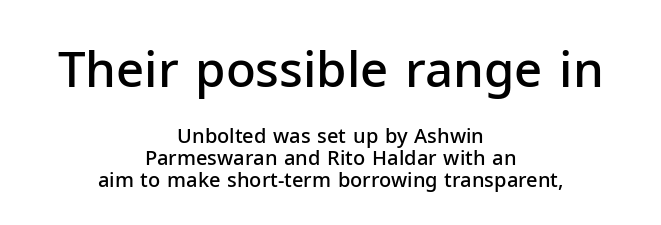
Q: Is the text bold? A: Semi-bold.
Q: Is the text italic (slanted)? A: No, it is upright.
Q: Is the typeface a serif or a sans-serif typeface? A: Sans-serif.
Q: Is the text underlined? A: No.
Q: How is the paragraph aligned? A: Centered.
Q: Is the spacing between letters normal or unusually wide? A: Normal.
Q: Is the spacing between lines tight, normal or loose? A: Tight.
Q: Which block of text is set in a larger size, the first (top) or the second (bottom)? A: The first (top) one.
Q: Width (condensed, normal, or wide)? A: Normal.
Q: Stroke contrast? A: Low.
Q: x-height? A: Medium.
Q: Monospaced? A: No.
